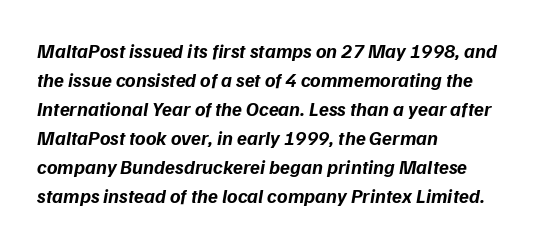
The image shows 20 px bold type; set left-aligned, normal line spacing (1.45x), normal letter spacing, not underlined.
